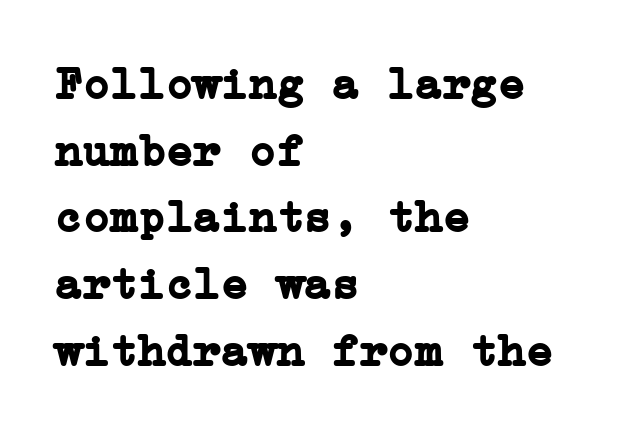
Q: Is the text bold? A: Yes.
Q: Is the text italic (slanted)? A: No, it is upright.
Q: Is the typeface a serif or a sans-serif typeface? A: Serif.
Q: Is the text underlined? A: No.
Q: How is the paragraph aligned? A: Left-aligned.
Q: Is the spacing between letters normal or unusually wide? A: Normal.
Q: Is the spacing between lines tight, normal or loose? A: Normal.
Q: Width (condensed, normal, or wide)? A: Normal.
Q: Stroke contrast? A: Low.
Q: x-height? A: Medium.
